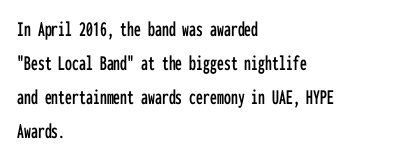
Q: Is the text italic (slanted)? A: No, it is upright.
Q: Is the text underlined? A: No.
Q: How is the paragraph aligned? A: Left-aligned.
Q: Is the spacing between letters normal or unusually wide? A: Normal.
Q: Is the spacing between lines tight, normal or loose? A: Normal.
